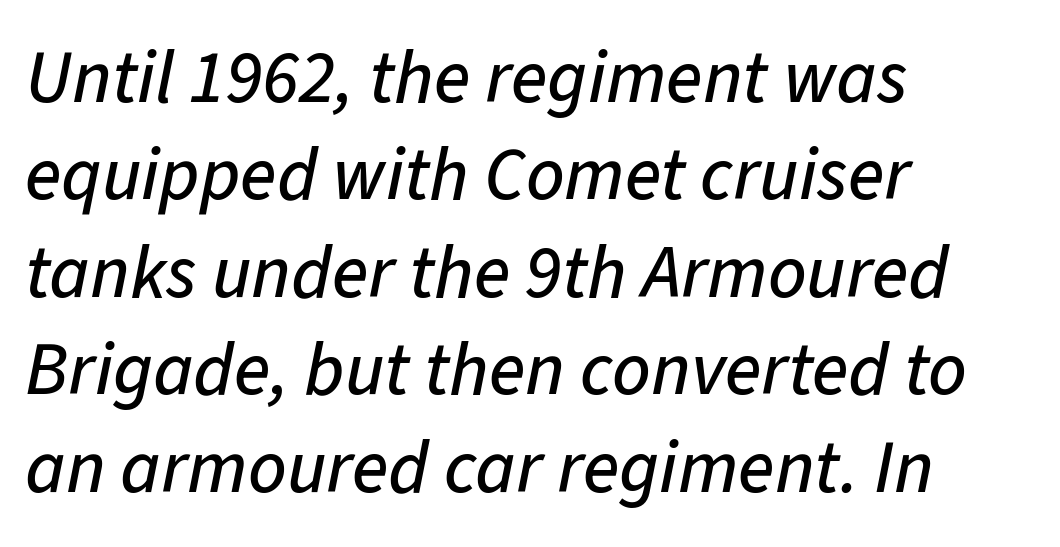
Quick note: interline space is typical. Line starts are locked; line ends wander. The rendering keeps characters at their native spacing. The space directly below the letters is spotless.
